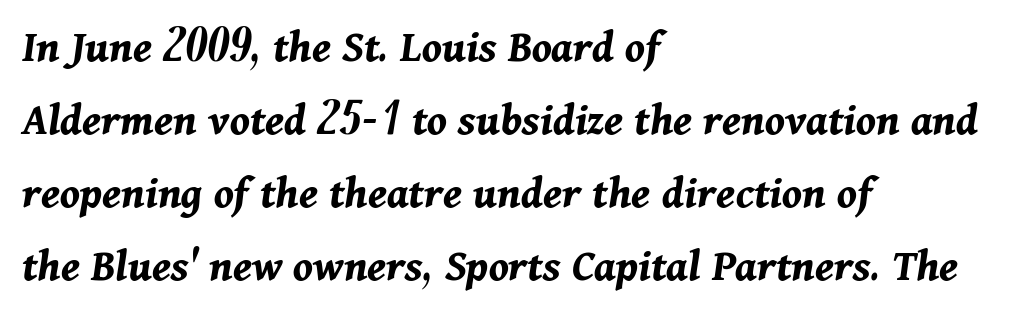
Do the characters align in a grid? No, the font is proportional. Line spacing here is normal. The paragraph shown leans on its left margin. How are the letters spaced? Ordinarily, with no added tracking.
